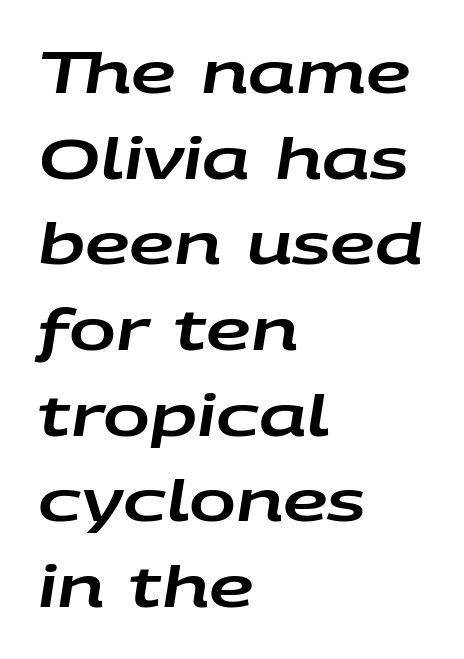
Q: Is the text italic (slanted)? A: Yes, it leans right by about 9 degrees.
Q: Is the text underlined? A: No.
Q: How is the paragraph aligned? A: Left-aligned.
Q: Is the spacing between letters normal or unusually wide? A: Normal.
Q: Is the spacing between lines tight, normal or loose? A: Normal.
Q: Width (condensed, normal, or wide)? A: Wide.
Q: Stroke contrast? A: Low.
Q: x-height? A: Large.
Q: Monospaced? A: No.
